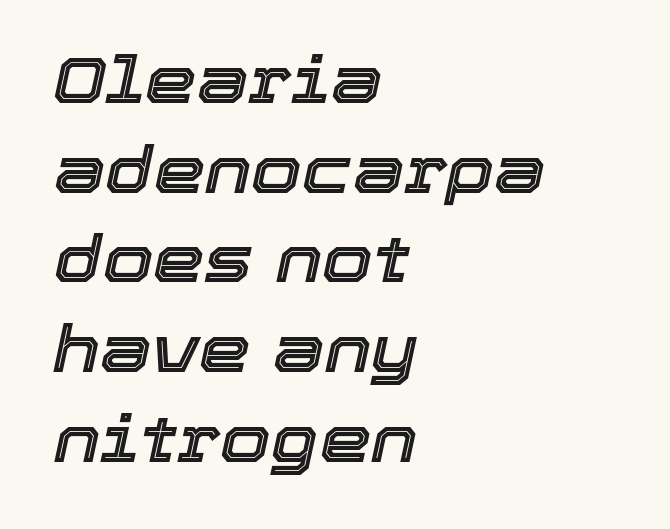
The passage shown stacks its lines at a standard gap. Reading down the block, your eye returns to a fixed left position each line. A bare baseline throughout the passage. These lines were composed using italics.
